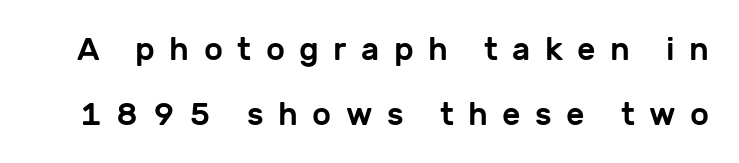
{"serif": "no", "italic": "no", "width": "normal", "stroke_contrast": "low", "x_height": "medium", "monospaced": "no", "underline": "no", "line_spacing": "loose", "line_spacing_ratio": 2.02, "letter_spacing": "wide", "letter_spacing_em": 0.45, "glyph_px": 32}
